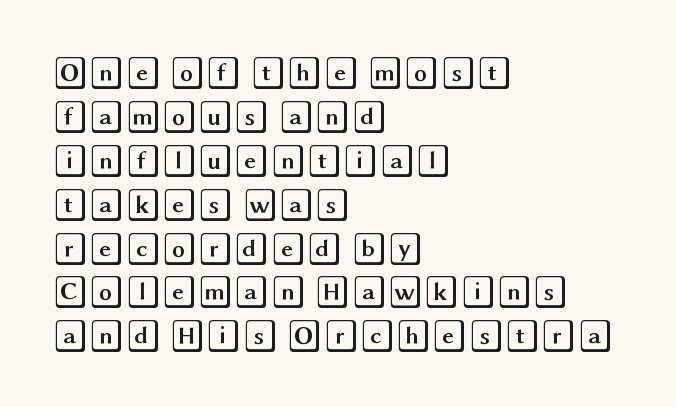
The image shows 33 px wide type, upright; set left-aligned, normal line spacing (1.33x), normal letter spacing, not underlined; a large x-height.
